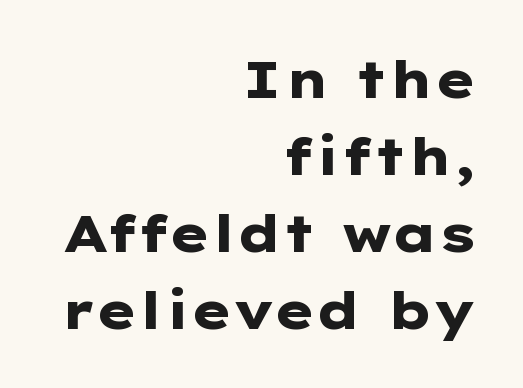
Each letter keeps its own natural width here, so spacing adapts to shape. I'd describe the lettering as bold — thick and assertive. Vertical strokes here are truly vertical. Characters follow at the spacing the type designer built in. Type style note: lacks serifs.
